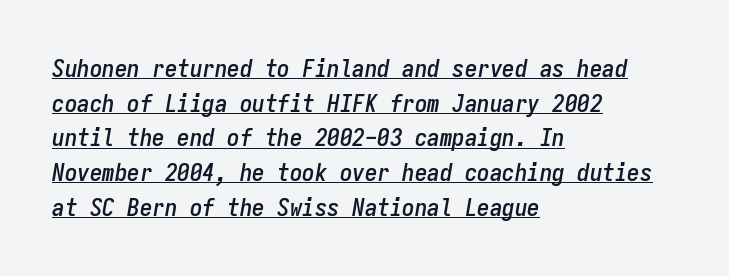
{"italic": "yes", "lean": "right", "slant_degrees": 9, "underline": "yes", "align": "left", "line_spacing": "normal", "line_spacing_ratio": 1.39, "letter_spacing": "normal", "letter_spacing_em": 0.0, "glyph_px": 25}
